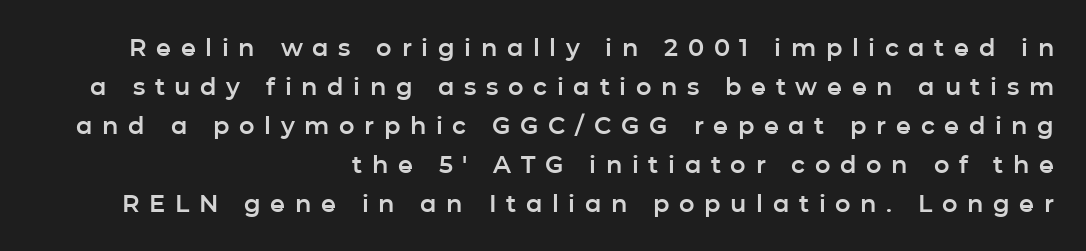
{"italic": "no", "underline": "no", "align": "right", "line_spacing": "normal", "line_spacing_ratio": 1.62, "letter_spacing": "wide", "letter_spacing_em": 0.4, "glyph_px": 24}
